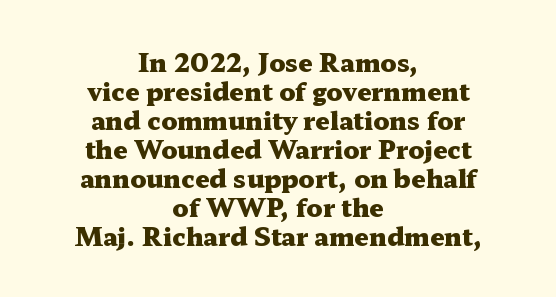
Weight: bold. A typesetter would mark this as roman, not italic. This rendering features lettering with no underline. The type is set solid horizontally, with unmodified tracking.
